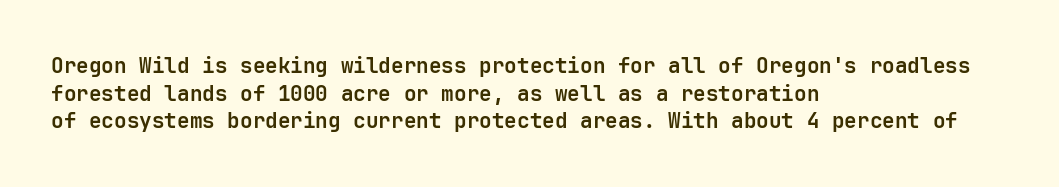
The image shows 21 px bold type, upright; set left-aligned, normal line spacing (1.32x), normal letter spacing, not underlined.
